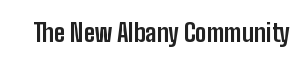
{"italic": "no", "bold": "yes", "underline": "no", "letter_spacing": "normal", "letter_spacing_em": 0.0, "glyph_px": 24}
